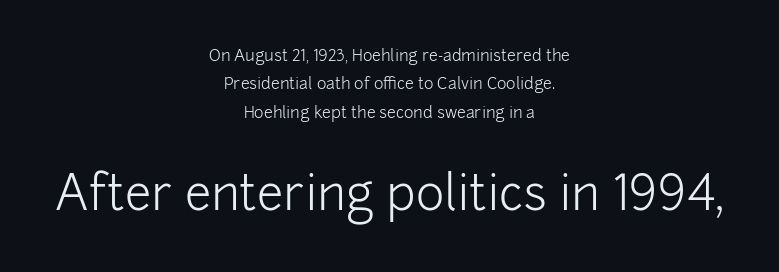
The image shows 48 px light sans-serif type, upright; set centered, line spacing 1.77x, normal letter spacing, not underlined; the second (bottom) block is 3.0x larger; low stroke contrast and a medium x-height.
